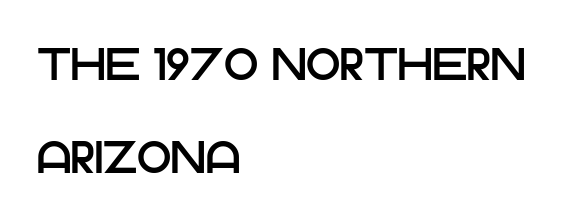
Honestly, there is no underline to notice here at all. The face used here is proportionally spaced, like ordinary book or web type. Spacing between characters is what you'd get straight out of the box. In terms of posture, this sample is upright. The type family on display is of the sans-serif kind. The setting favours the left margin, as ordinary paragraphs usually do.
